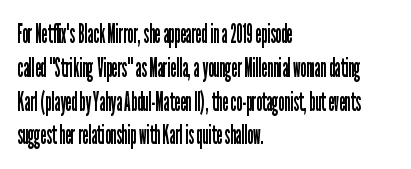
Descenders are the only things crossing below the line. Vertical strokes here are truly vertical. Compared with typical paragraphs, the rows here are spaced about the same. The setting favours the left margin, as ordinary paragraphs usually do.
